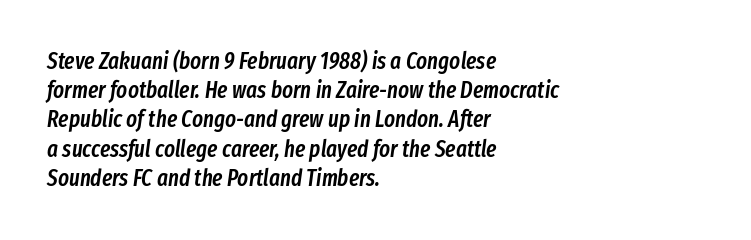
Q: Is the text bold? A: Semi-bold.
Q: Is the text italic (slanted)? A: Yes, it leans right by about 8 degrees.
Q: Is the text underlined? A: No.
Q: How is the paragraph aligned? A: Left-aligned.
Q: Is the spacing between letters normal or unusually wide? A: Normal.
Q: Is the spacing between lines tight, normal or loose? A: Normal.
